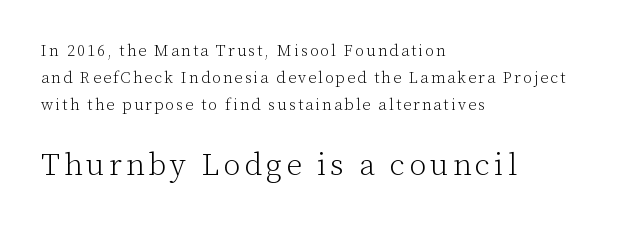
{"serif": "yes", "italic": "no", "bold": "no", "weight": "light", "width": "normal", "stroke_contrast": "low", "x_height": "medium", "monospaced": "no", "underline": "no", "align": "left", "line_spacing": "normal", "line_spacing_ratio": 1.68, "larger_block": "second", "size_ratio": 1.94, "glyph_px": 31}
